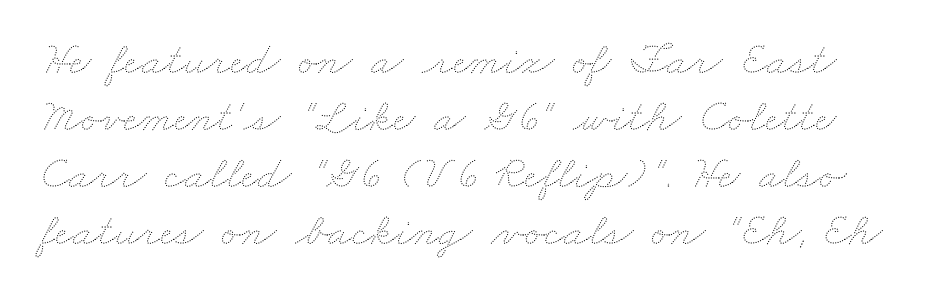
{"bold": "no", "weight": "thin", "width": "wide", "stroke_contrast": "medium", "x_height": "small", "monospaced": "no", "underline": "no", "line_spacing_ratio": 1.21, "letter_spacing": "normal", "letter_spacing_em": 0.0, "glyph_px": 47}
